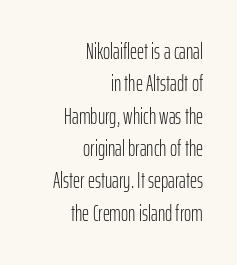
The rendering uses a moderate line-height, typical for paragraphs. The type is set solid horizontally, with unmodified tracking. The passage shown is not bold in any degree. Which margin do the lines hug? The right one — the left edge is uneven. These lines were composed using upright roman letters. Underline: absent.
